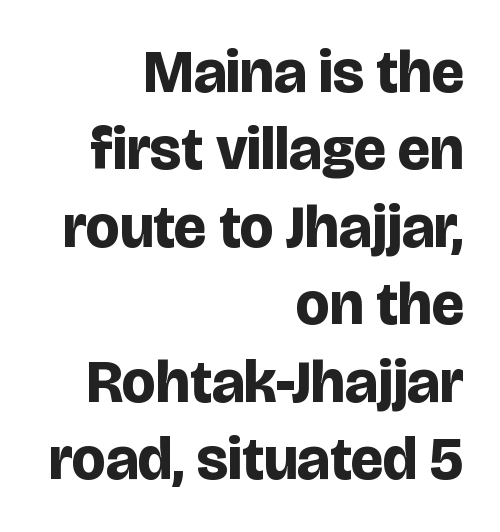
Does the copy run flush right? Yes — the right margin is perfectly even. Note the varied advance widths — an 'i' is clearly narrower than an 'm'. Short note: letters normally spaced. Every letter is thick-stroked: bold, no question. Normally led — the rows are evenly, conventionally spaced. Nobody drew a line under any word here.
